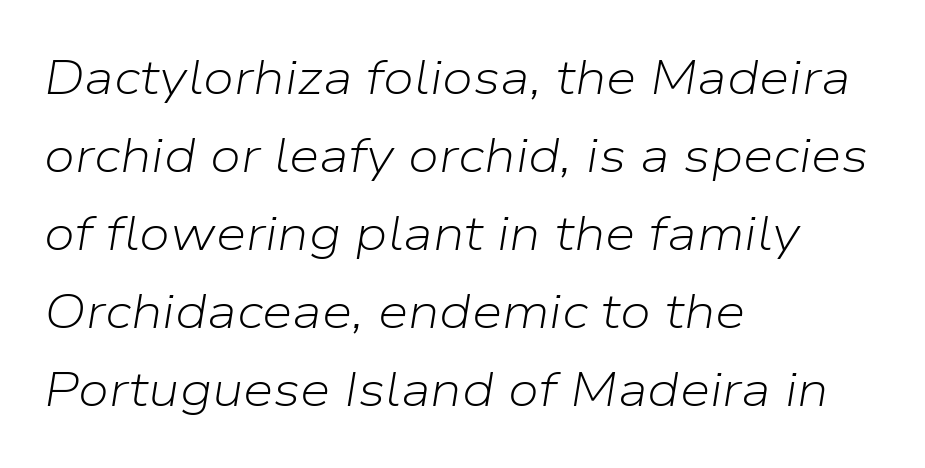
The passage shown is not underscored anywhere. A quiet, ordinary-to-light weight characterises the typeface. Do the characters align in a grid? No, the font is proportional. Caption: standard tracking, unaltered.
